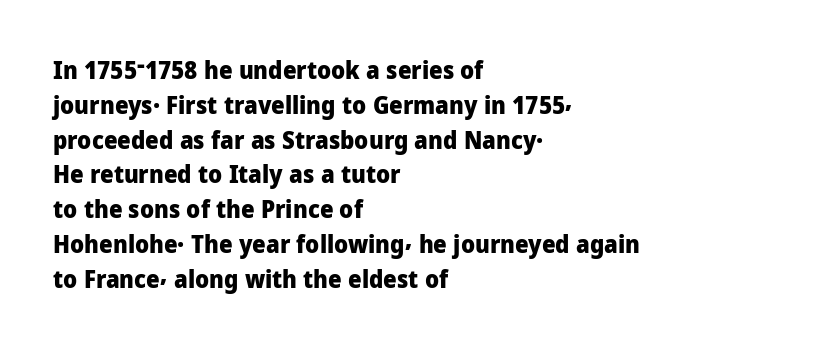
Nope, not italic — everything's standing straight. The passage shown has conventional tracking throughout. Bold? Absolutely — the strokes are thick and heavy. If you drew a ruler down the left edge, every line would touch it. The gap between lines stays unmarked. Horizontal bands of white between lines are of average thickness.
